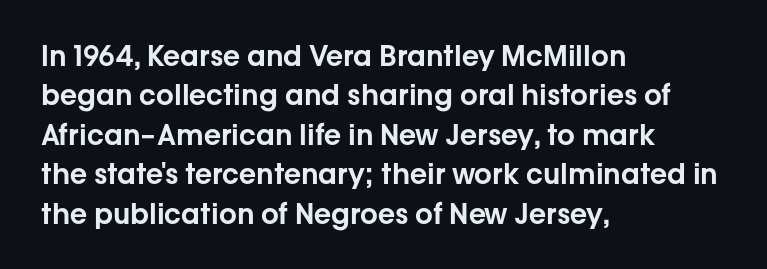
The line texture is even and compact thanks to regular tracking. Note the varied advance widths — an 'i' is clearly narrower than an 'm'. The foot of each line stays bare and open. Serifs: no, the terminals of the letterforms are clean. Compared with typical paragraphs, the rows here are spaced about the same.
